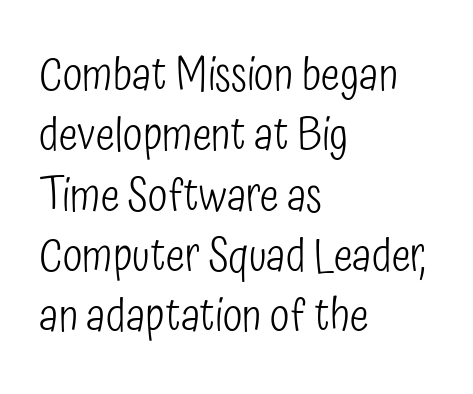
The image shows 45 px light, condensed sans-serif type, upright; set left-aligned, normal line spacing (1.34x), normal letter spacing, not underlined; low stroke contrast and a medium x-height.
